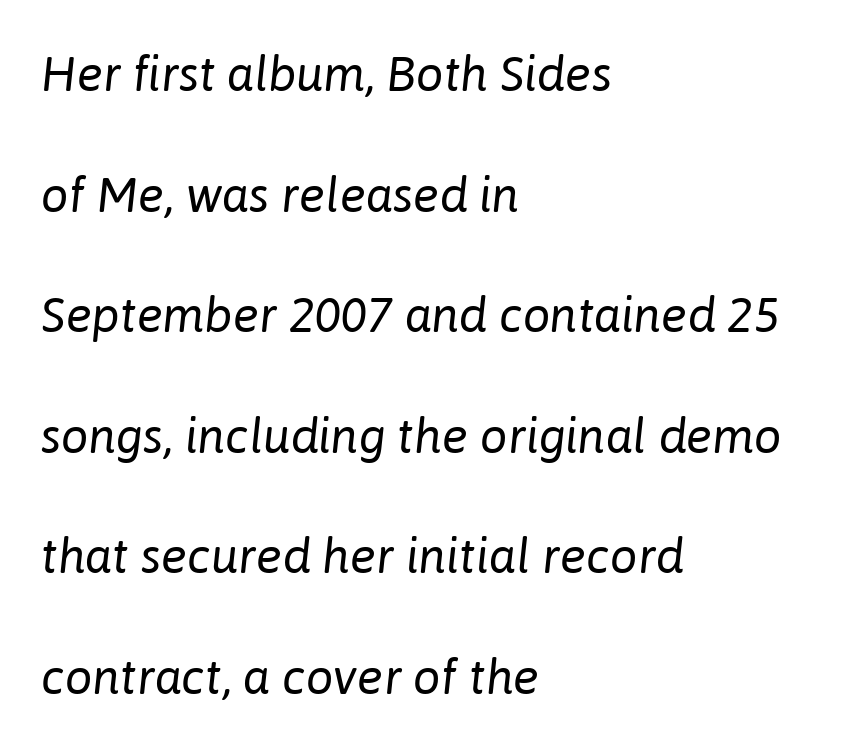
Q: Is the text bold? A: No.
Q: Is the text italic (slanted)? A: Yes, it leans right by about 6 degrees.
Q: Is the text underlined? A: No.
Q: How is the paragraph aligned? A: Left-aligned.
Q: Is the spacing between letters normal or unusually wide? A: Normal.
Q: Is the spacing between lines tight, normal or loose? A: Loose.
Q: Width (condensed, normal, or wide)? A: Normal.
Q: Stroke contrast? A: Low.
Q: x-height? A: Medium.
Q: Monospaced? A: No.
